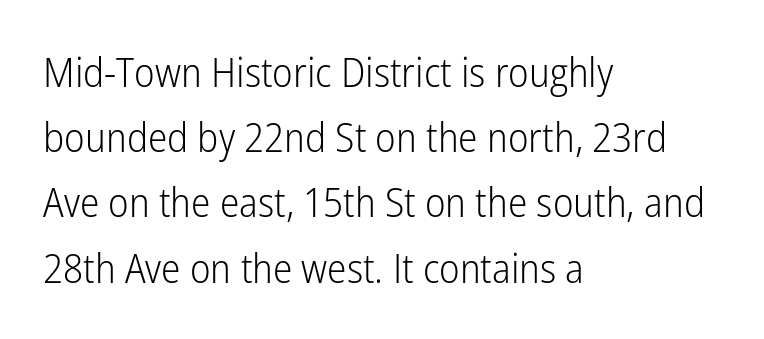
No chunkiness to these letters — they're not bold. Do the characters align in a grid? No, the font is proportional. A student would call this left alignment; a typographer would say flush left, rag right. Unlike italic type, these characters show no tilt at all. Letterform terminals end flat and unadorned throughout the passage.
